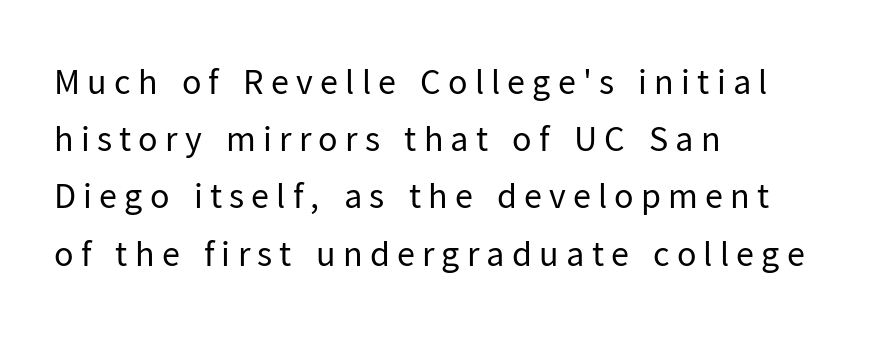
Q: Is the text bold? A: No.
Q: Is the text italic (slanted)? A: No, it is upright.
Q: Is the typeface a serif or a sans-serif typeface? A: Sans-serif.
Q: Is the text underlined? A: No.
Q: How is the paragraph aligned? A: Left-aligned.
Q: Is the spacing between letters normal or unusually wide? A: Unusually wide.
Q: Is the spacing between lines tight, normal or loose? A: Normal.
Q: Width (condensed, normal, or wide)? A: Normal.
Q: Stroke contrast? A: Low.
Q: x-height? A: Medium.
Q: Monospaced? A: No.
